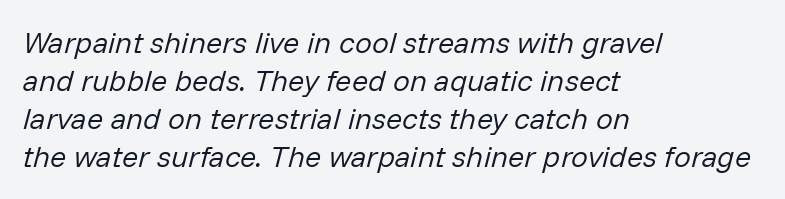
Q: Is the text bold? A: No.
Q: Is the text italic (slanted)? A: Yes, it leans right by about 14 degrees.
Q: Is the text underlined? A: No.
Q: How is the paragraph aligned? A: Left-aligned.
Q: Is the spacing between letters normal or unusually wide? A: Normal.
Q: Is the spacing between lines tight, normal or loose? A: Normal.
Q: Width (condensed, normal, or wide)? A: Normal.
Q: Stroke contrast? A: Low.
Q: x-height? A: Medium.
Q: Monospaced? A: No.
